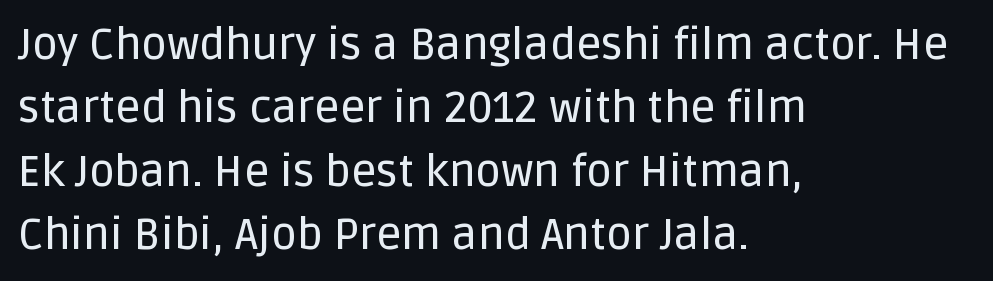
{"serif": "no", "italic": "no", "width": "normal", "stroke_contrast": "low", "x_height": "large", "monospaced": "no", "underline": "no", "align": "left", "line_spacing": "normal", "line_spacing_ratio": 1.44, "letter_spacing": "normal", "letter_spacing_em": 0.0, "glyph_px": 44}
